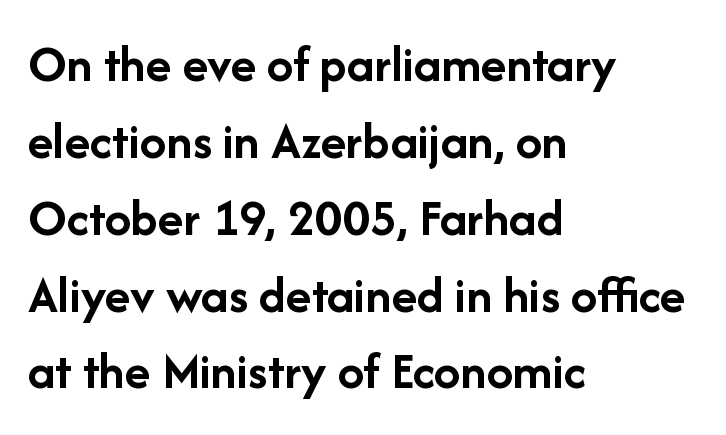
The image shows 53 px semibold sans-serif type, upright; set left-aligned, normal line spacing (1.45x), normal letter spacing, not underlined; low stroke contrast and a medium x-height.
